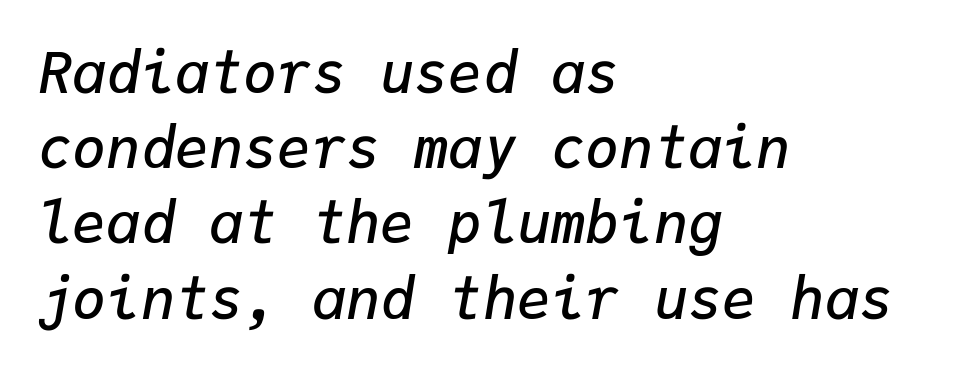
{"italic": "yes", "lean": "right", "slant_degrees": 9, "bold": "semi", "weight": "semibold", "width": "normal", "stroke_contrast": "low", "x_height": "medium", "monospaced": "yes", "underline": "no", "align": "left", "line_spacing": "normal", "line_spacing_ratio": 1.32, "letter_spacing": "normal", "letter_spacing_em": 0.0, "glyph_px": 57}
